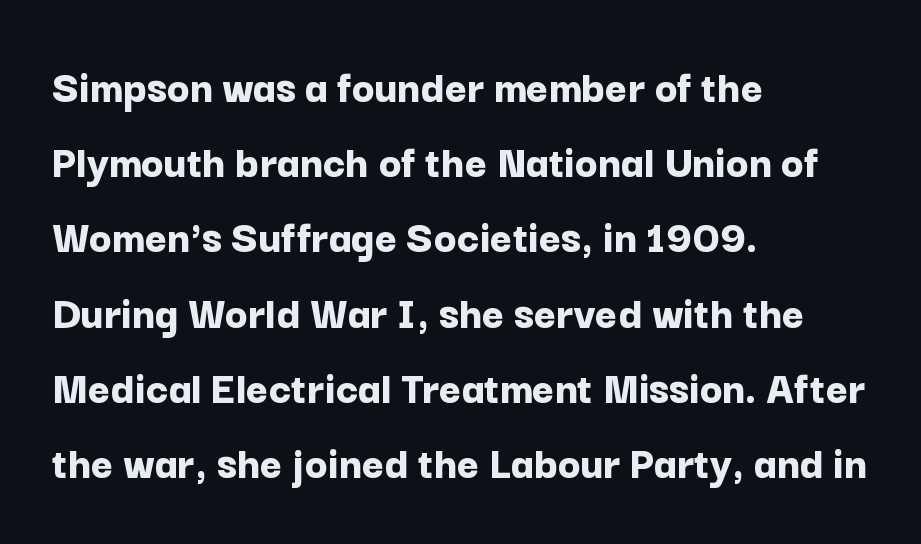
The image shows 47 px bold sans-serif type, upright; set left-aligned, normal line spacing (1.6x), normal letter spacing, not underlined; low stroke contrast and a medium x-height.
